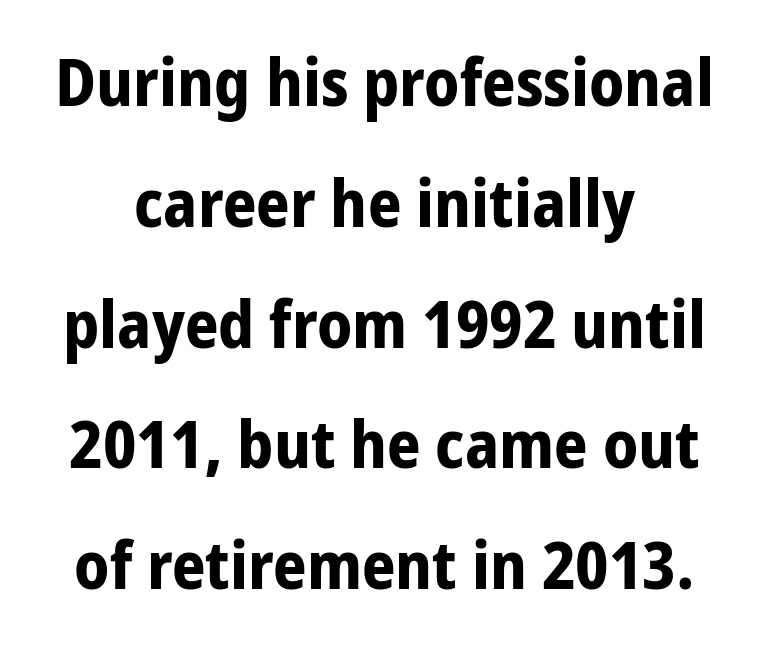
Q: Is the text bold? A: Yes.
Q: Is the text italic (slanted)? A: No, it is upright.
Q: Is the typeface a serif or a sans-serif typeface? A: Sans-serif.
Q: Is the text underlined? A: No.
Q: How is the paragraph aligned? A: Centered.
Q: Is the spacing between letters normal or unusually wide? A: Normal.
Q: Width (condensed, normal, or wide)? A: Normal.
Q: Stroke contrast? A: Low.
Q: x-height? A: Medium.
Q: Monospaced? A: No.
